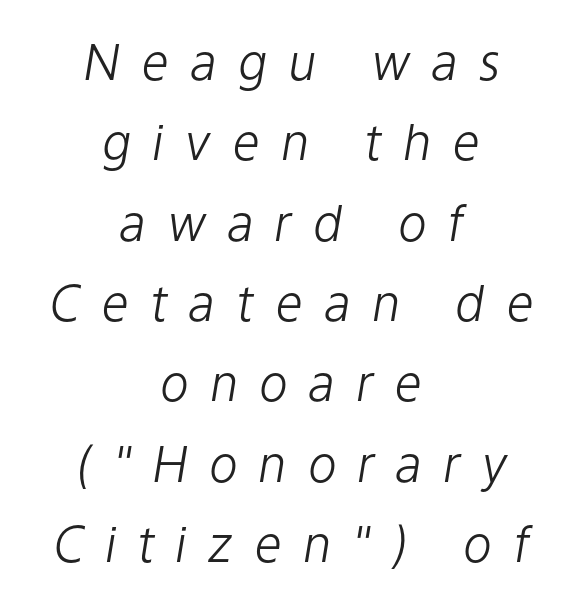
Q: Is the text bold? A: No.
Q: Is the text italic (slanted)? A: Yes, it leans right by about 9 degrees.
Q: Is the text underlined? A: No.
Q: How is the paragraph aligned? A: Centered.
Q: Is the spacing between letters normal or unusually wide? A: Unusually wide.
Q: Is the spacing between lines tight, normal or loose? A: Normal.
Q: Width (condensed, normal, or wide)? A: Normal.
Q: Stroke contrast? A: Low.
Q: x-height? A: Medium.
Q: Monospaced? A: No.
